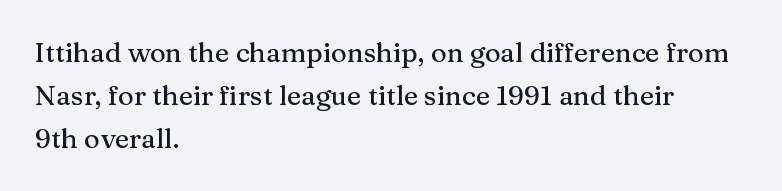
Q: Is the text italic (slanted)? A: No, it is upright.
Q: Is the text underlined? A: No.
Q: How is the paragraph aligned? A: Left-aligned.
Q: Is the spacing between letters normal or unusually wide? A: Normal.
Q: Is the spacing between lines tight, normal or loose? A: Normal.
